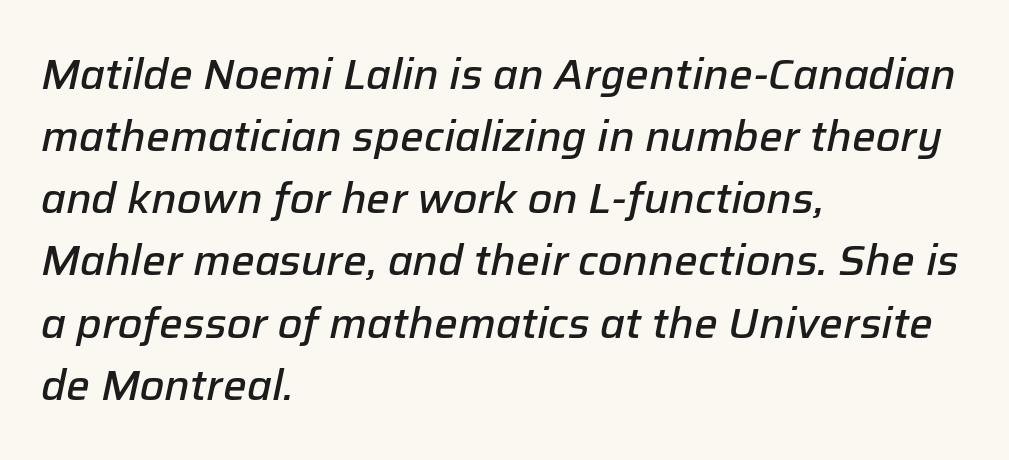
The image shows 42 px semibold type, italic (leaning right); set left-aligned, normal line spacing (1.48x), normal letter spacing, not underlined; low stroke contrast and a medium x-height.
